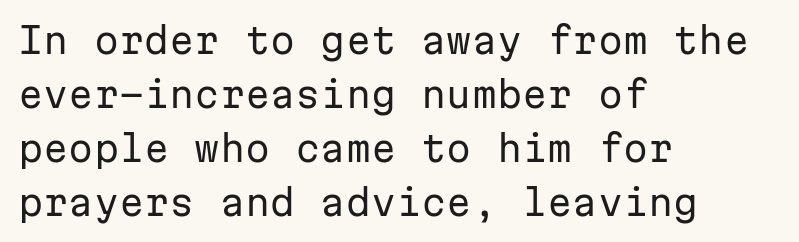
In terms of posture, this sample is upright. Tracking value appears to be zero — textbook default spacing. The letters march in equal steps, a hallmark of fixed-pitch type. Plain, unruled lines of type. Font category for this specimen: sans-serif. Whoever set this chose a conventional vertical rhythm.
